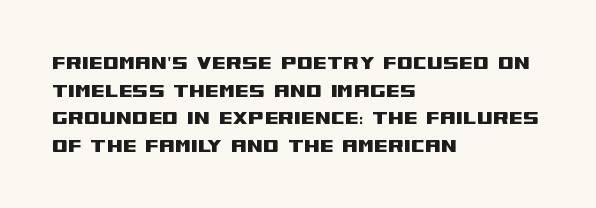
{"italic": "no", "underline": "no", "align": "left", "line_spacing_ratio": 1.2, "letter_spacing": "normal", "letter_spacing_em": 0.0, "glyph_px": 23}
